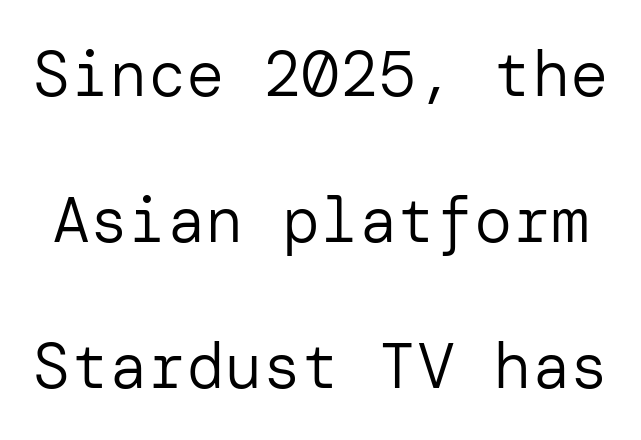
{"serif": "no", "italic": "no", "bold": "no", "weight": "regular", "width": "normal", "stroke_contrast": "low", "x_height": "medium", "underline": "no", "line_spacing": "loose", "line_spacing_ratio": 2.28, "letter_spacing": "normal", "letter_spacing_em": 0.0, "glyph_px": 64}
